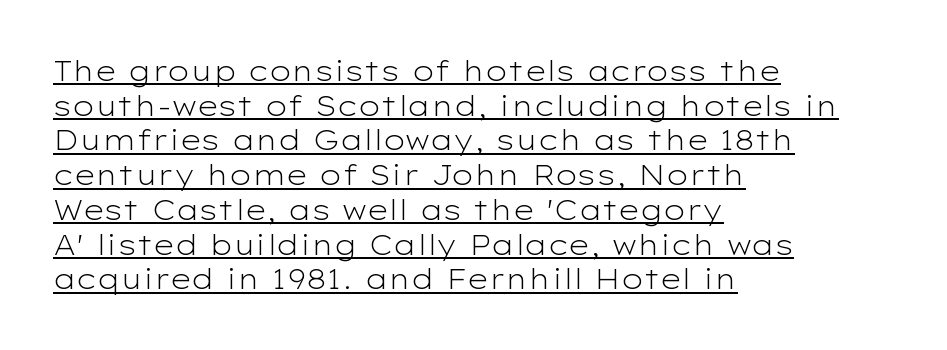
Q: Is the text bold? A: No.
Q: Is the text italic (slanted)? A: No, it is upright.
Q: Is the typeface a serif or a sans-serif typeface? A: Sans-serif.
Q: Is the text underlined? A: Yes.
Q: How is the paragraph aligned? A: Left-aligned.
Q: Is the spacing between letters normal or unusually wide? A: Normal.
Q: Width (condensed, normal, or wide)? A: Wide.
Q: Stroke contrast? A: Low.
Q: x-height? A: Medium.
Q: Monospaced? A: No.
